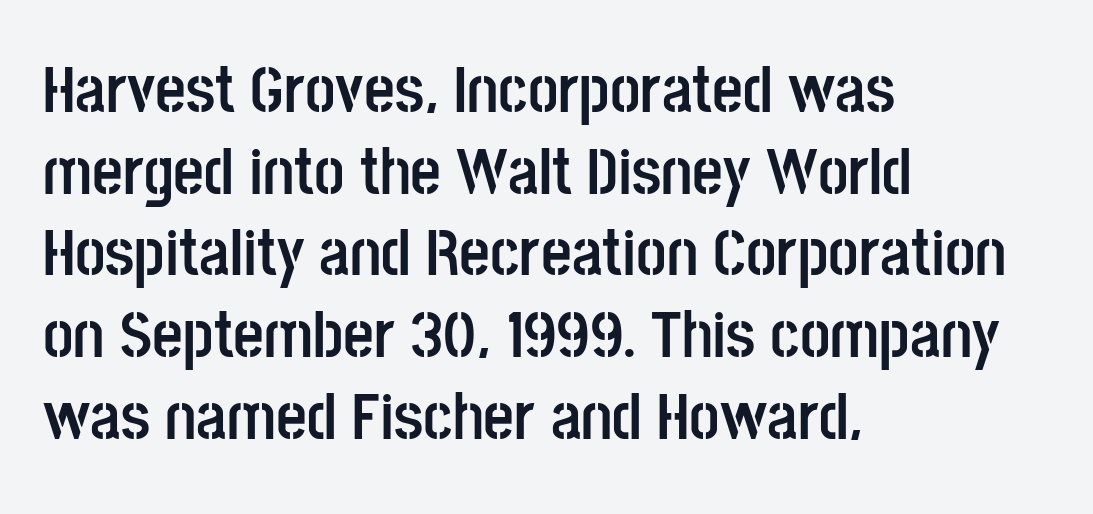
No feet cap the strokes, marking this as sans-serif type. Between one letter and the next there's only the usual sliver of space. The lettering stays uniformly vertical, giving the passage a roman look. A classic flush-left, rag-right setting is used for this passage. Honestly, there is no underline to notice here at all.
